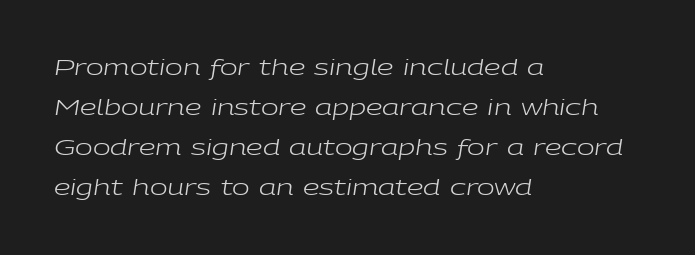
Q: Is the text bold? A: No.
Q: Is the text italic (slanted)? A: Yes, it leans right by about 9 degrees.
Q: Is the text underlined? A: No.
Q: How is the paragraph aligned? A: Left-aligned.
Q: Is the spacing between letters normal or unusually wide? A: Normal.
Q: Is the spacing between lines tight, normal or loose? A: Loose.
